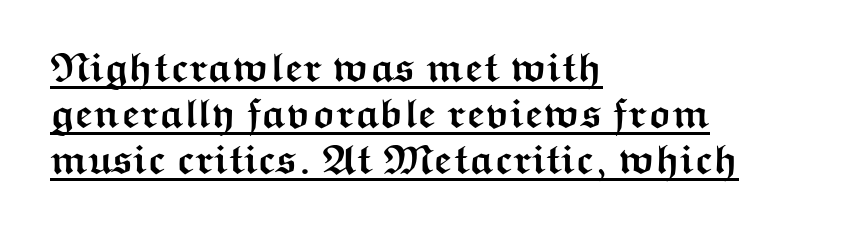
The image shows 41 px semibold, wide sans-serif type, upright; set left-aligned, tight line spacing (1.12x), normal letter spacing, underlined; medium stroke contrast and a medium x-height.
